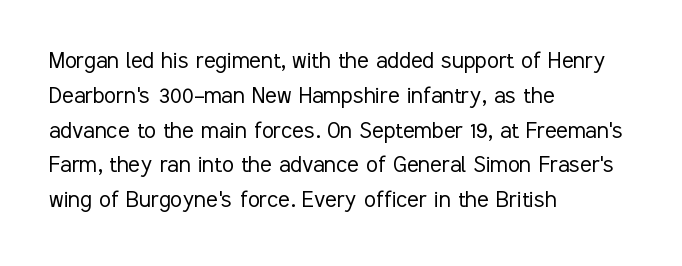
Q: Is the text bold? A: No.
Q: Is the text italic (slanted)? A: No, it is upright.
Q: Is the text underlined? A: No.
Q: How is the paragraph aligned? A: Left-aligned.
Q: Is the spacing between letters normal or unusually wide? A: Normal.
Q: Is the spacing between lines tight, normal or loose? A: Normal.
